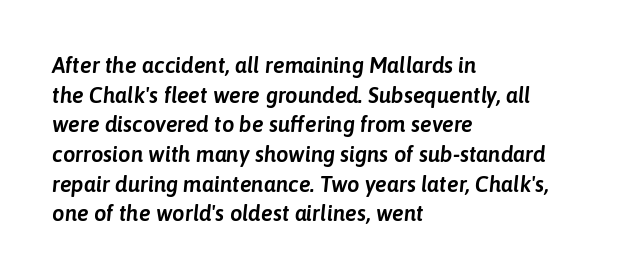
The text carries the slant typical of an italic or oblique font. These lines keep a tight, regular rhythm from letter to letter. What's the leading like? Ordinary, nothing unusual. Has an underline been added? It has not. Line beginnings align vertically; line endings do not.
